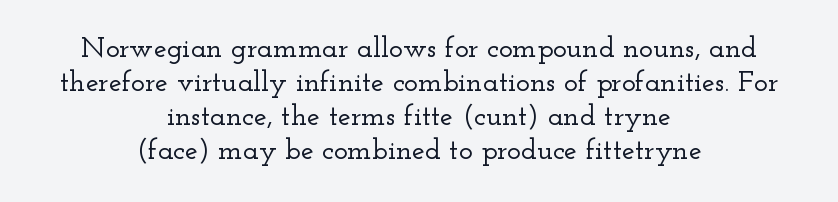
The image shows 29 px wide serif type, upright; set centered, line spacing 1.17x, normal letter spacing, not underlined; low stroke contrast and a small x-height.
